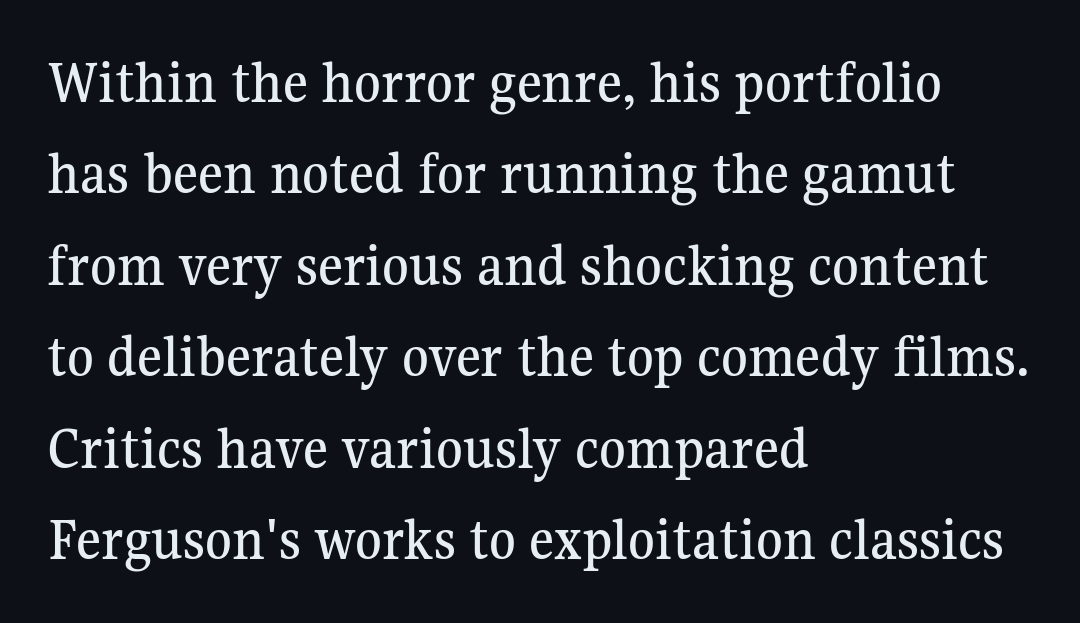
Q: Is the text italic (slanted)? A: No, it is upright.
Q: Is the typeface a serif or a sans-serif typeface? A: Serif.
Q: Is the text underlined? A: No.
Q: How is the paragraph aligned? A: Left-aligned.
Q: Is the spacing between letters normal or unusually wide? A: Normal.
Q: Is the spacing between lines tight, normal or loose? A: Normal.
Q: Width (condensed, normal, or wide)? A: Normal.
Q: Stroke contrast? A: Medium.
Q: x-height? A: Medium.
Q: Monospaced? A: No.
